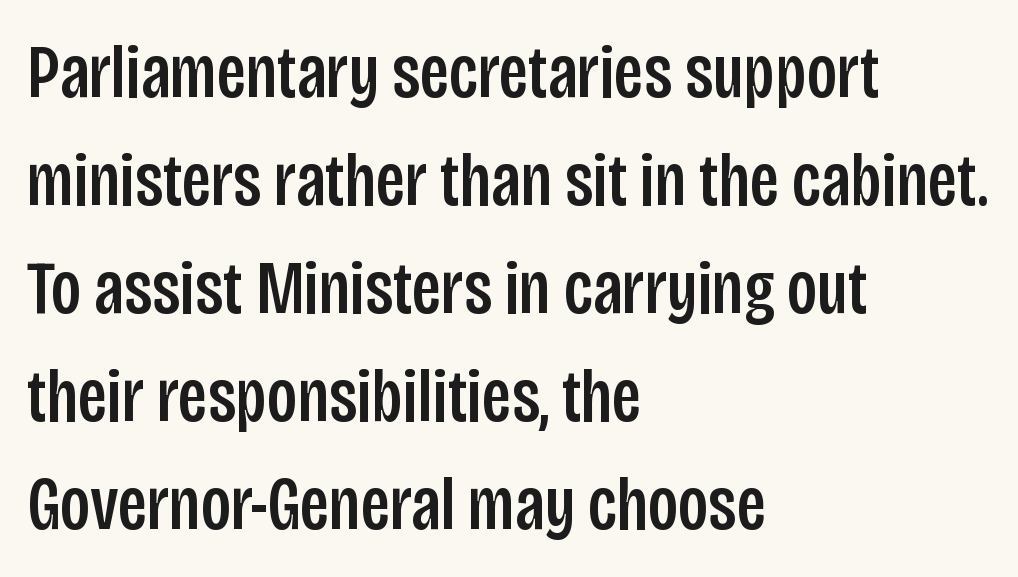
What stands out about the letter spacing? Nothing — it is the standard amount. Each letter keeps its own natural width here, so spacing adapts to shape. Baseline-to-baseline distance is the conventional proportion of letter height. Layout note: lines flush left.
